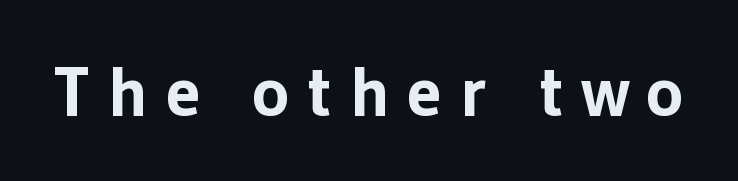
Q: Is the text bold? A: Yes.
Q: Is the text italic (slanted)? A: No, it is upright.
Q: Is the typeface a serif or a sans-serif typeface? A: Sans-serif.
Q: Is the text underlined? A: No.
Q: Is the spacing between letters normal or unusually wide? A: Unusually wide.
Q: Width (condensed, normal, or wide)? A: Normal.
Q: Stroke contrast? A: Low.
Q: x-height? A: Medium.
Q: Monospaced? A: No.
